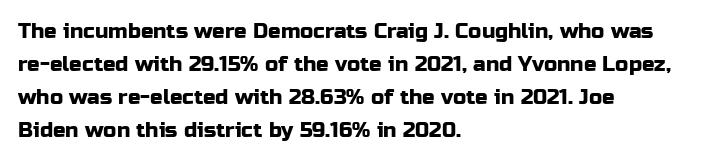
Q: Is the text italic (slanted)? A: No, it is upright.
Q: Is the text underlined? A: No.
Q: How is the paragraph aligned? A: Left-aligned.
Q: Is the spacing between letters normal or unusually wide? A: Normal.
Q: Is the spacing between lines tight, normal or loose? A: Normal.
